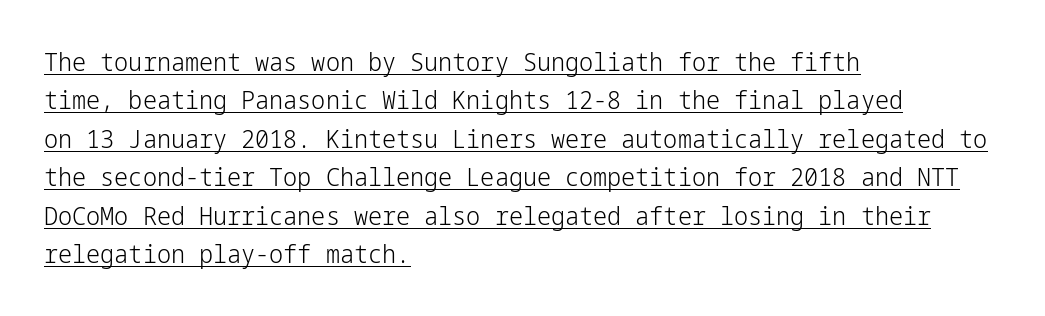
The image shows 25 px text type, upright; set left-aligned, normal line spacing (1.54x), normal letter spacing, underlined.
